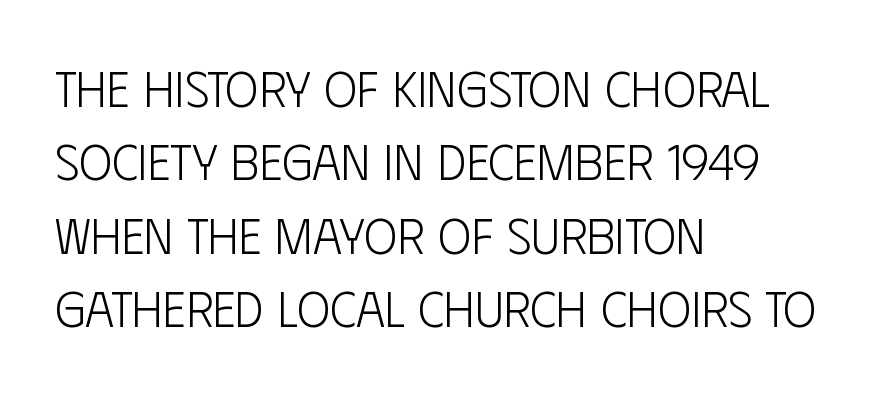
Q: Is the text bold? A: No.
Q: Is the text italic (slanted)? A: No, it is upright.
Q: Is the typeface a serif or a sans-serif typeface? A: Sans-serif.
Q: Is the text underlined? A: No.
Q: How is the paragraph aligned? A: Left-aligned.
Q: Is the spacing between letters normal or unusually wide? A: Normal.
Q: Is the spacing between lines tight, normal or loose? A: Normal.
Q: Width (condensed, normal, or wide)? A: Condensed.
Q: Stroke contrast? A: Low.
Q: x-height? A: Large.
Q: Monospaced? A: No.
